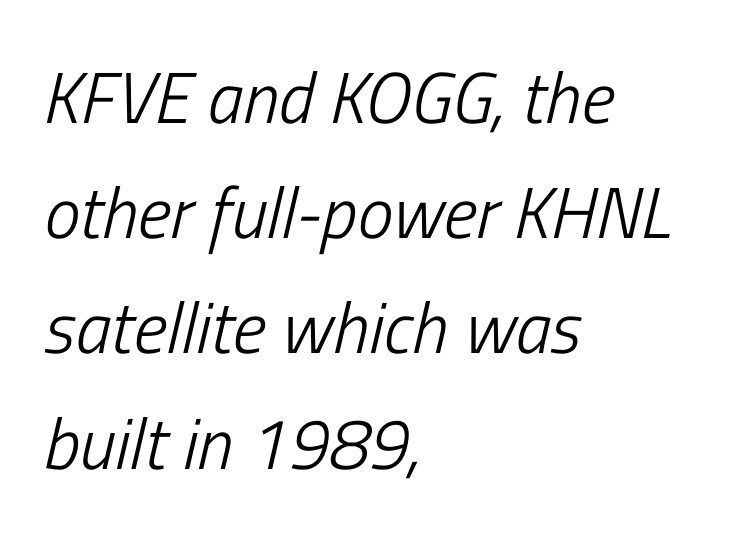
Q: Is the text bold? A: No.
Q: Is the text italic (slanted)? A: Yes, it leans right by about 13 degrees.
Q: Is the text underlined? A: No.
Q: How is the paragraph aligned? A: Left-aligned.
Q: Is the spacing between letters normal or unusually wide? A: Normal.
Q: Is the spacing between lines tight, normal or loose? A: Normal.
Q: Width (condensed, normal, or wide)? A: Condensed.
Q: Stroke contrast? A: Low.
Q: x-height? A: Medium.
Q: Monospaced? A: No.
